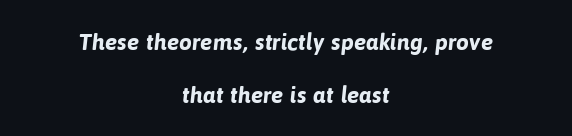
The image shows 23 px bold type; set centered, loose line spacing (2.29x), normal letter spacing, not underlined.
